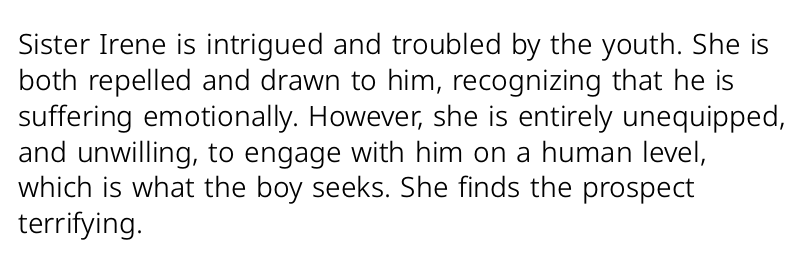
Q: Is the text bold? A: No.
Q: Is the text italic (slanted)? A: No, it is upright.
Q: Is the typeface a serif or a sans-serif typeface? A: Sans-serif.
Q: Is the text underlined? A: No.
Q: How is the paragraph aligned? A: Left-aligned.
Q: Is the spacing between letters normal or unusually wide? A: Normal.
Q: Is the spacing between lines tight, normal or loose? A: Normal.
Q: Width (condensed, normal, or wide)? A: Normal.
Q: Stroke contrast? A: Low.
Q: x-height? A: Medium.
Q: Monospaced? A: No.
